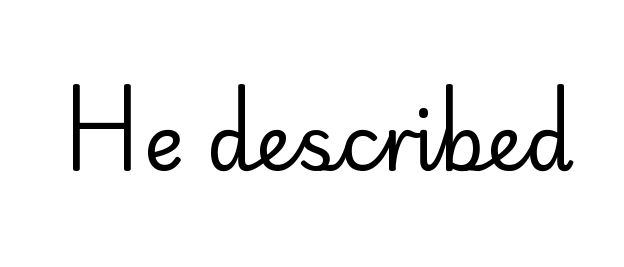
Q: Is the text bold? A: No.
Q: Is the text italic (slanted)? A: No, it is upright.
Q: Is the typeface a serif or a sans-serif typeface? A: Sans-serif.
Q: Is the text underlined? A: No.
Q: Is the spacing between letters normal or unusually wide? A: Normal.
Q: Width (condensed, normal, or wide)? A: Normal.
Q: Stroke contrast? A: Low.
Q: x-height? A: Small.
Q: Monospaced? A: No.
